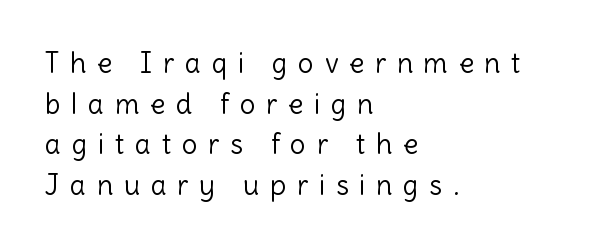
{"serif": "no", "italic": "no", "bold": "no", "weight": "light", "width": "normal", "x_height": "medium", "monospaced": "no", "underline": "no", "align": "left", "line_spacing": "normal", "line_spacing_ratio": 1.45, "letter_spacing": "wide", "letter_spacing_em": 0.38, "glyph_px": 28}
